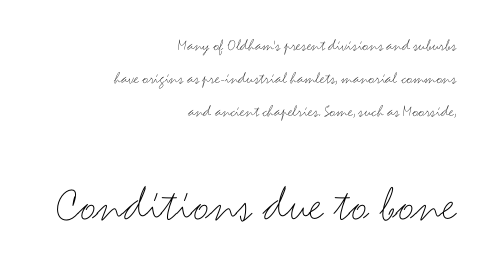
The image shows 51 px thin, wide sans-serif type; set right-aligned, loose line spacing (1.94x), normal letter spacing, not underlined; the second (bottom) block is 3.0x larger; medium stroke contrast and a small x-height.
